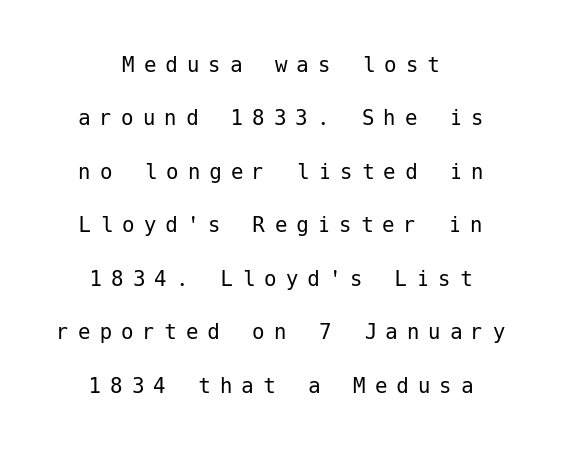
The image shows 25 px text type, upright; set centered, loose line spacing (2.14x), unusually wide letter spacing (+0.36 em), not underlined.
